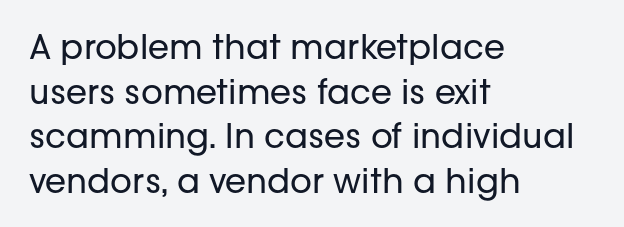
{"serif": "no", "italic": "no", "bold": "no", "weight": "regular", "width": "normal", "stroke_contrast": "low", "x_height": "medium", "monospaced": "no", "underline": "no", "align": "left", "line_spacing": "normal", "line_spacing_ratio": 1.31, "letter_spacing": "normal", "letter_spacing_em": 0.0, "glyph_px": 34}
